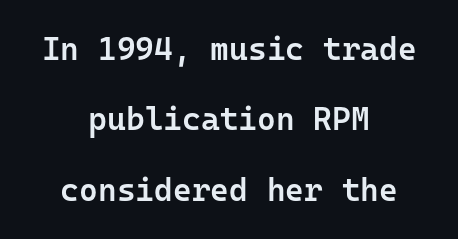
Note the uniform advance width — an 'i' takes as much space as an 'm'. Rendered with straight, roman letterforms. Weight check: semibold — heavier than regular, not quite bold. Glance below the letters and you will spot only blank space.
